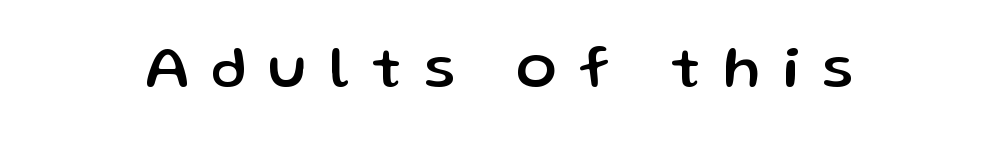
{"serif": "no", "italic": "no", "width": "normal", "stroke_contrast": "low", "x_height": "medium", "monospaced": "no", "underline": "no", "letter_spacing": "wide", "letter_spacing_em": 0.37, "glyph_px": 60}
